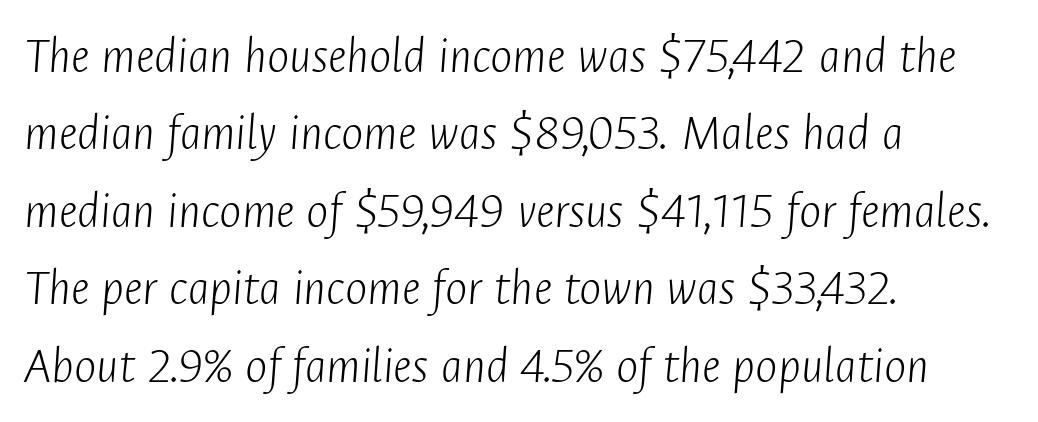
The image shows 53 px light, condensed type, italic (leaning right); set left-aligned, normal line spacing (1.46x), normal letter spacing, not underlined; low stroke contrast and a medium x-height.
